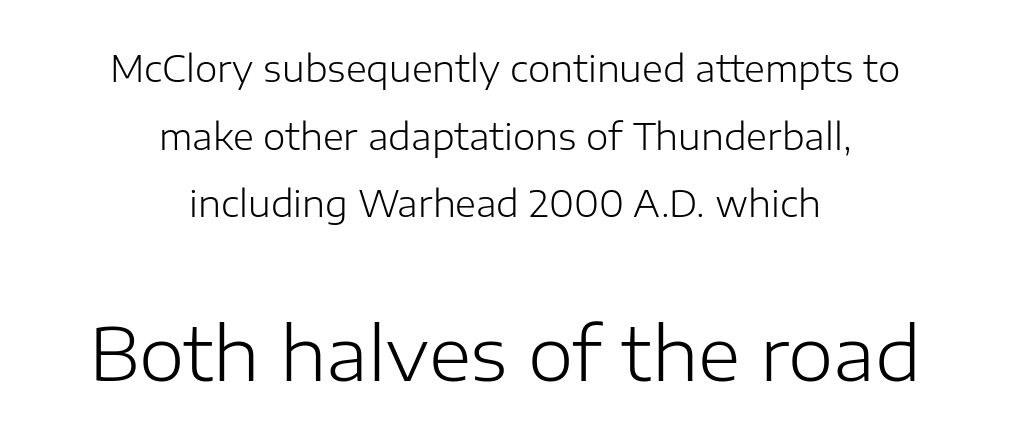
Q: Is the text bold? A: No.
Q: Is the text italic (slanted)? A: No, it is upright.
Q: Is the typeface a serif or a sans-serif typeface? A: Sans-serif.
Q: Is the text underlined? A: No.
Q: How is the paragraph aligned? A: Centered.
Q: Is the spacing between letters normal or unusually wide? A: Normal.
Q: Which block of text is set in a larger size, the first (top) or the second (bottom)? A: The second (bottom) one.
Q: Width (condensed, normal, or wide)? A: Normal.
Q: Stroke contrast? A: Low.
Q: x-height? A: Medium.
Q: Monospaced? A: No.
